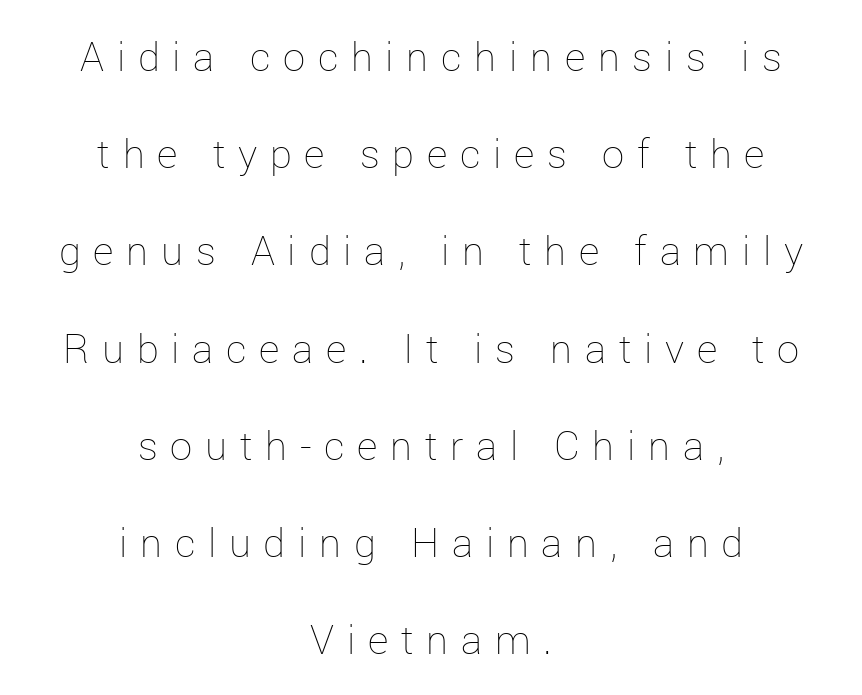
Leading: increased. Style check: upright. Looks like regular typesetting: each glyph gets only the width it needs. Lines of text with bare space underneath.
